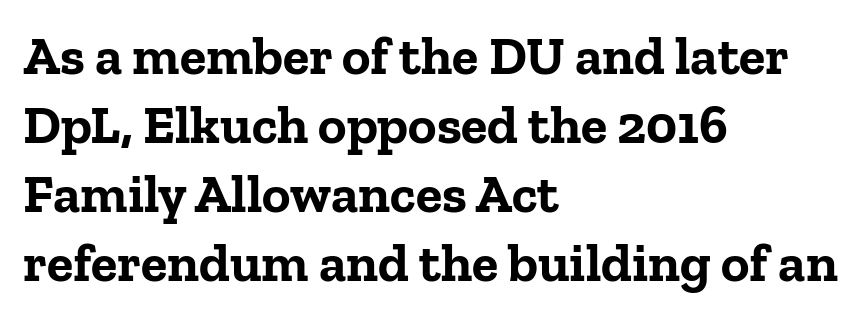
The image shows 54 px bold serif type, upright; set left-aligned, normal line spacing (1.28x), normal letter spacing, not underlined; low stroke contrast and a medium x-height.
